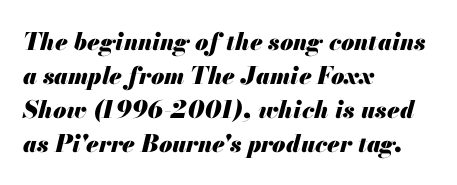
Q: Is the text bold? A: Yes.
Q: Is the text italic (slanted)? A: Yes, it leans right by about 13 degrees.
Q: Is the text underlined? A: No.
Q: How is the paragraph aligned? A: Left-aligned.
Q: Is the spacing between letters normal or unusually wide? A: Normal.
Q: Is the spacing between lines tight, normal or loose? A: Normal.
